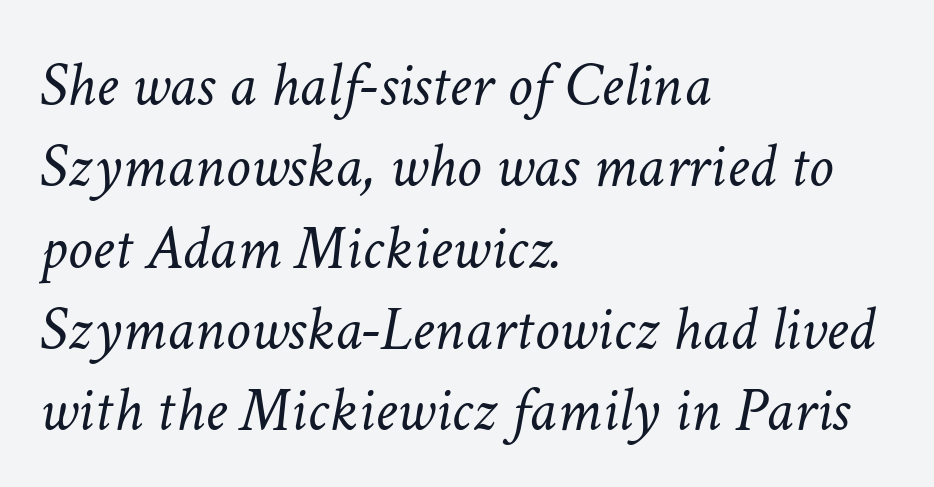
Proportional: the letters do not fall into vertical columns. Each word holds together tightly as a unit, with standard inter-letter gaps. Each new line begins a customary step beneath the previous one. Heft: none added — not bold. Is the block centered? No — it sits flush against the left margin.
